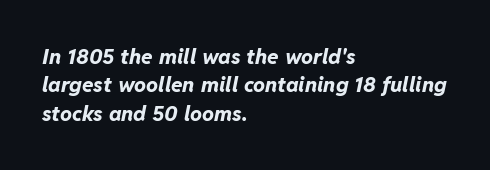
The image shows 21 px bold type, italic (leaning right); set left-aligned, normal line spacing (1.35x), normal letter spacing, not underlined.
